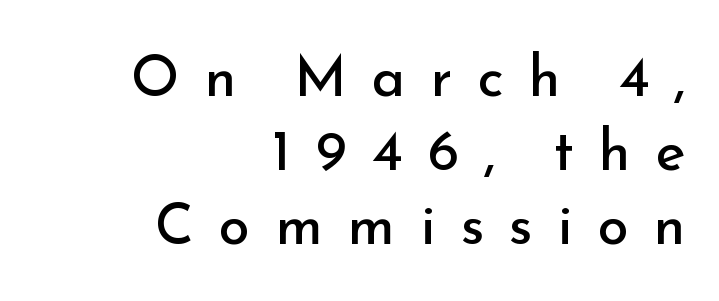
Q: Is the text bold? A: No.
Q: Is the text italic (slanted)? A: No, it is upright.
Q: Is the typeface a serif or a sans-serif typeface? A: Sans-serif.
Q: Is the text underlined? A: No.
Q: How is the paragraph aligned? A: Right-aligned.
Q: Is the spacing between letters normal or unusually wide? A: Unusually wide.
Q: Is the spacing between lines tight, normal or loose? A: Normal.
Q: Width (condensed, normal, or wide)? A: Normal.
Q: Stroke contrast? A: Low.
Q: x-height? A: Small.
Q: Monospaced? A: No.
